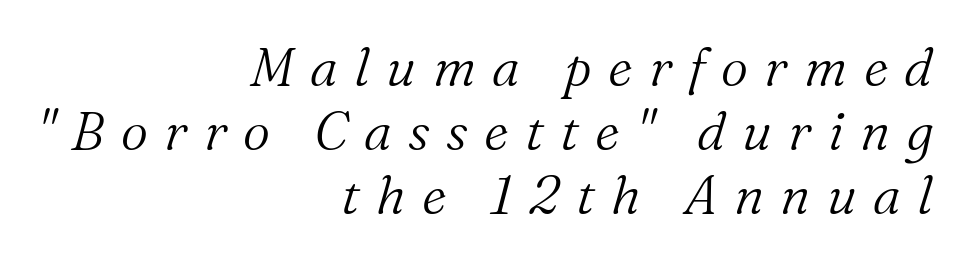
{"serif": "yes", "italic": "yes", "lean": "right", "slant_degrees": 16, "bold": "no", "weight": "light", "width": "normal", "stroke_contrast": "medium", "x_height": "medium", "monospaced": "no", "underline": "no", "align": "right", "line_spacing_ratio": 1.21, "letter_spacing": "wide", "letter_spacing_em": 0.31, "glyph_px": 53}
